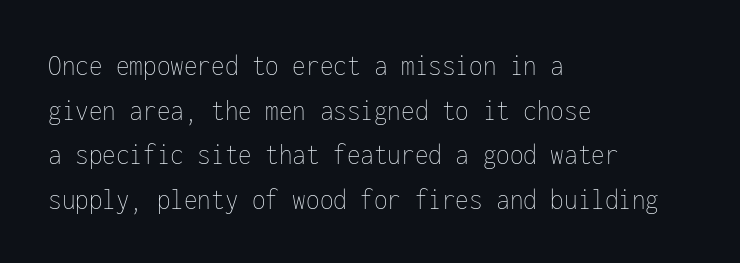
{"italic": "no", "bold": "no", "weight": "thin", "width": "condensed", "stroke_contrast": "low", "x_height": "medium", "monospaced": "yes", "underline": "no", "align": "left", "line_spacing": "normal", "line_spacing_ratio": 1.44, "letter_spacing": "normal", "letter_spacing_em": 0.0, "glyph_px": 31}
